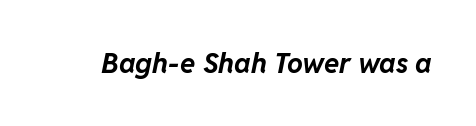
{"italic": "yes", "lean": "right", "slant_degrees": 11, "bold": "yes", "weight": "bold", "width": "normal", "stroke_contrast": "low", "x_height": "medium", "monospaced": "no", "underline": "no", "letter_spacing": "normal", "letter_spacing_em": 0.0, "glyph_px": 28}
